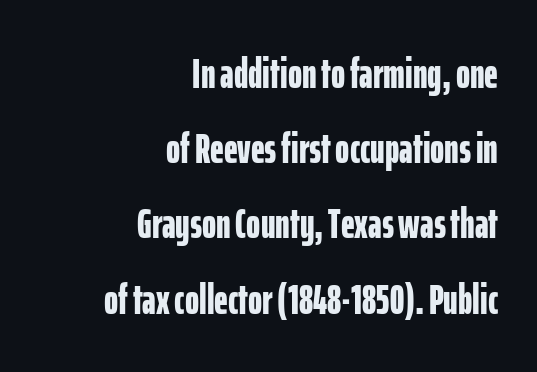
The characters look thick and weighty, a clear bold. This is sans-serif lettering, the kind often seen on screens and signage. Nobody touched the tracking dial on this one. Every row of glyphs terminates at an identical x-position on the right. Honestly, there is no underline to notice here at all. The letters stand straight up with perfectly vertical stems.
